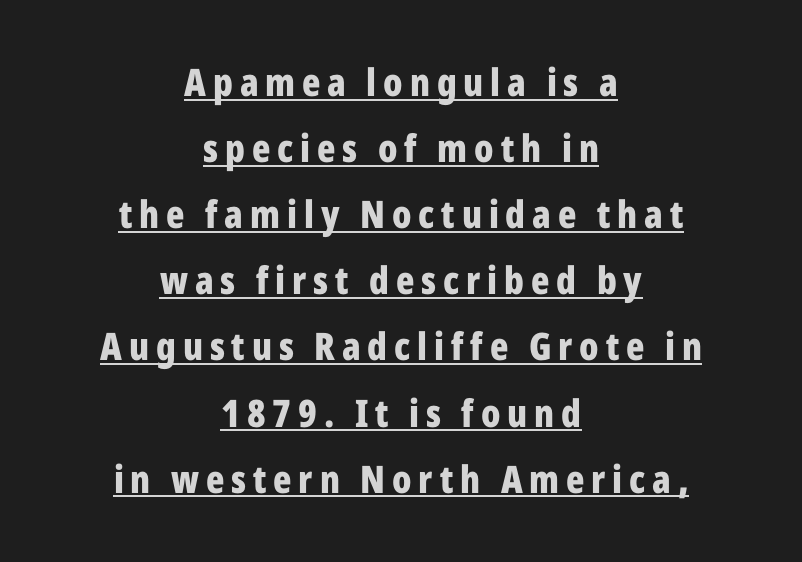
{"serif": "no", "italic": "no", "bold": "yes", "weight": "bold", "width": "condensed", "stroke_contrast": "low", "x_height": "medium", "monospaced": "no", "underline": "yes", "align": "center", "line_spacing_ratio": 1.74, "glyph_px": 38}
